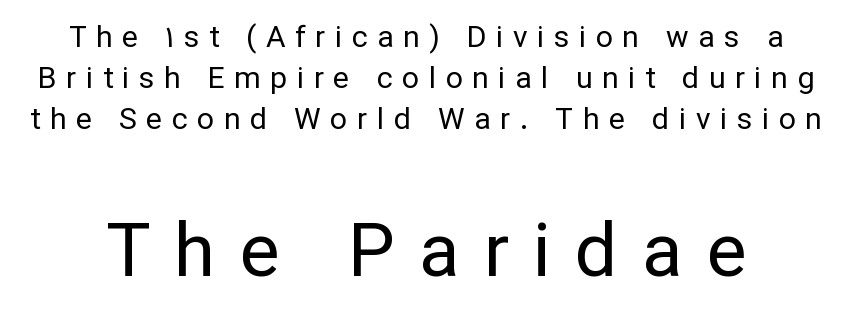
The image shows 75 px regular-weight sans-serif type, upright; set normal line spacing (1.37x), unusually wide letter spacing (+0.32 em), not underlined; the second (bottom) block is 2.5x larger; low stroke contrast and a medium x-height.
